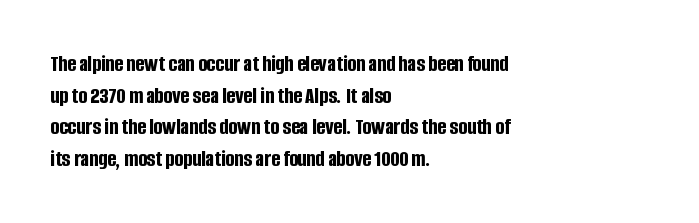
Q: Is the text bold? A: Yes.
Q: Is the text italic (slanted)? A: No, it is upright.
Q: Is the text underlined? A: No.
Q: How is the paragraph aligned? A: Left-aligned.
Q: Is the spacing between letters normal or unusually wide? A: Normal.
Q: Is the spacing between lines tight, normal or loose? A: Normal.
